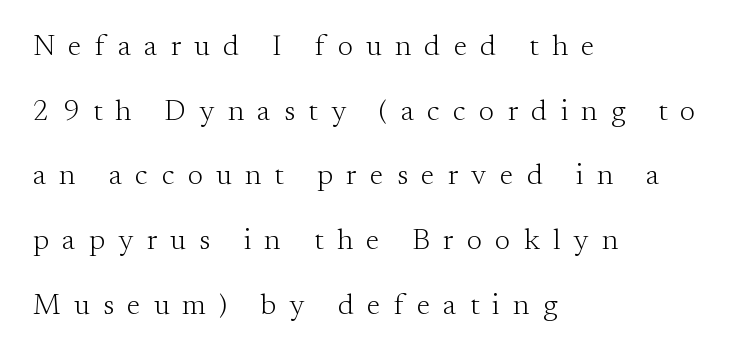
{"serif": "yes", "italic": "no", "bold": "no", "weight": "light", "width": "normal", "stroke_contrast": "medium", "x_height": "small", "monospaced": "no", "underline": "no", "align": "left", "line_spacing": "loose", "line_spacing_ratio": 2.23, "letter_spacing": "wide", "letter_spacing_em": 0.46, "glyph_px": 29}
